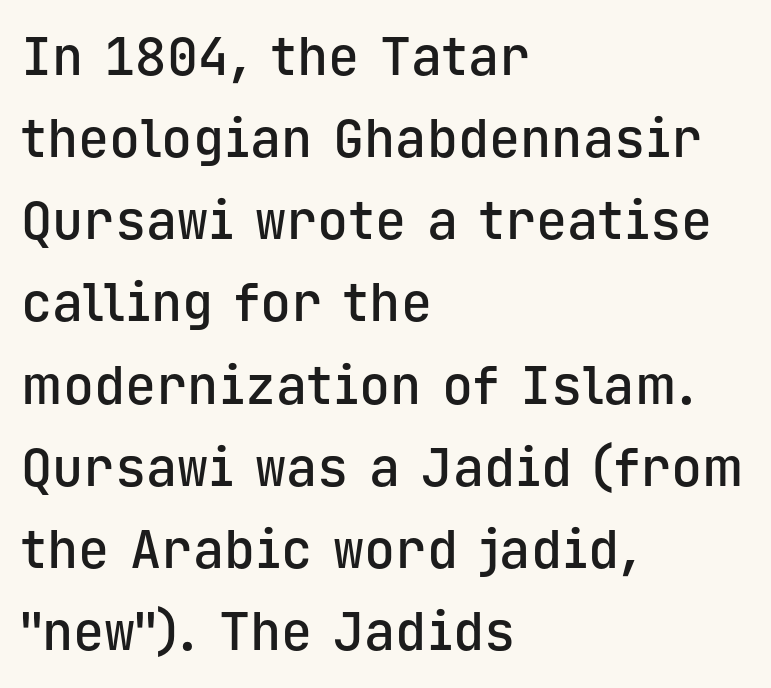
{"serif": "no", "italic": "no", "bold": "semi", "weight": "semibold", "width": "normal", "stroke_contrast": "low", "x_height": "medium", "monospaced": "yes", "underline": "no", "align": "left", "line_spacing": "normal", "line_spacing_ratio": 1.58, "letter_spacing": "normal", "letter_spacing_em": 0.0, "glyph_px": 52}
